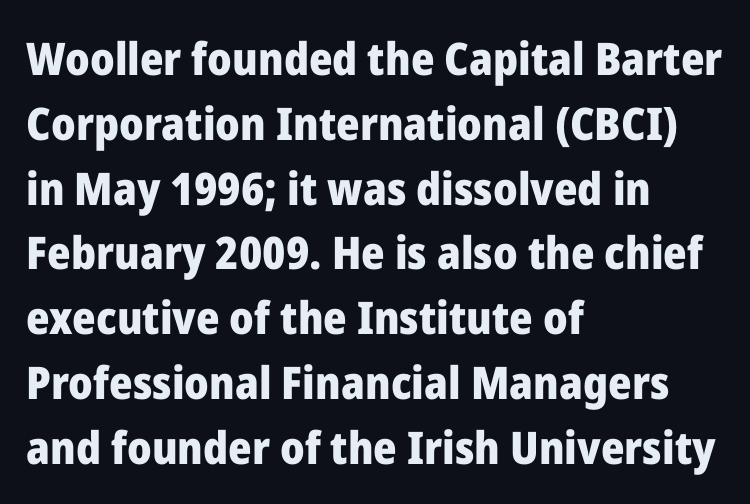
Nothing sits at the stroke ends, so this counts as sans-serif. Each letter keeps its own natural width here, so spacing adapts to shape. This is roman type, the default non-slanted kind. These lines keep a tight, regular rhythm from letter to letter. Typesetter's note: full bold, strokes at maximum text heaviness.
